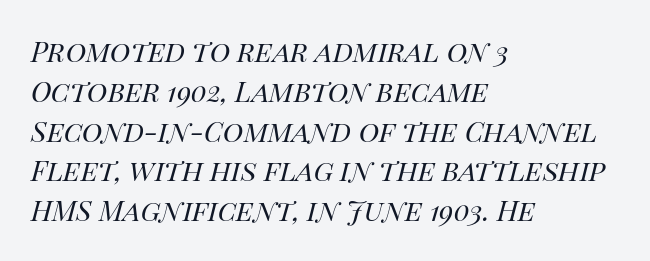
{"italic": "yes", "lean": "right", "slant_degrees": 14, "bold": "no", "weight": "regular", "width": "normal", "stroke_contrast": "high", "x_height": "large", "monospaced": "no", "underline": "no", "align": "left", "line_spacing": "normal", "line_spacing_ratio": 1.42, "letter_spacing": "normal", "letter_spacing_em": 0.0, "glyph_px": 28}
